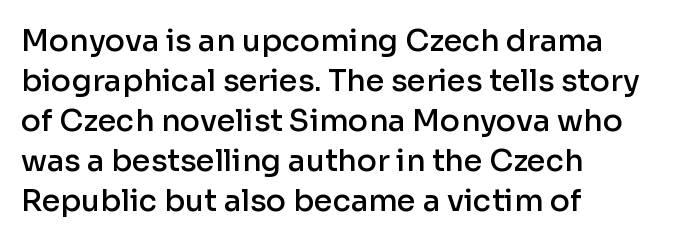
Visually the block forms a straight wall on the left and a jagged coastline on the right. Notice the strokes are somewhat thickened but not fully heavy: this is a semibold. This rendering features lettering with no underline. Style check: upright. You could call the tracking neutral — neither tight nor loose. Unlike a traditional serif, this face leaves its strokes unadorned.
